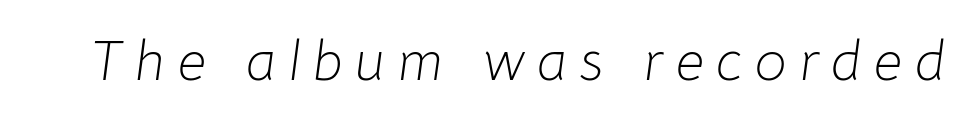
A quiet, ordinary-to-light weight characterises the typeface. An italicized treatment has been applied to the whole sample. Spacing verdict: proportional, widths tailored to each character. The passage shown is not underscored anywhere. Caption: expanded tracking, letters set apart.
